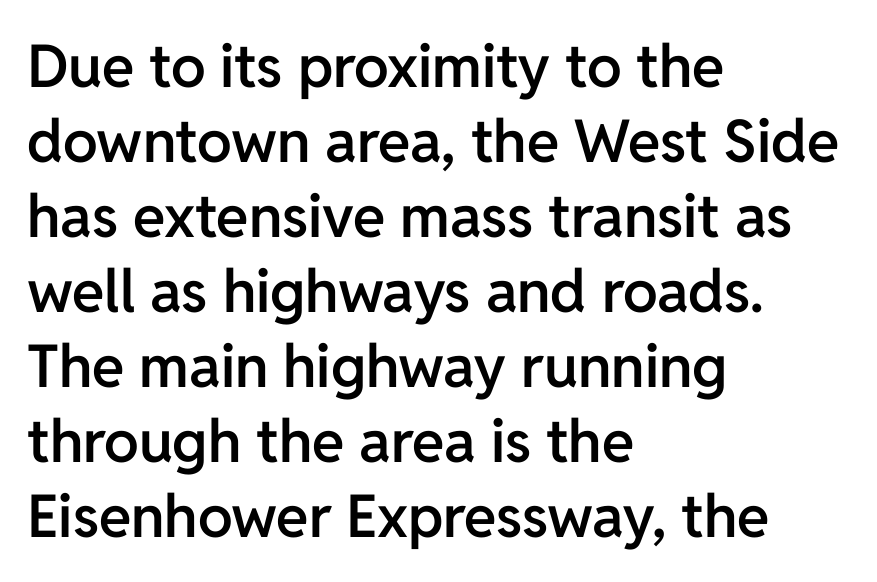
Q: Is the text bold? A: Semi-bold.
Q: Is the text italic (slanted)? A: No, it is upright.
Q: Is the typeface a serif or a sans-serif typeface? A: Sans-serif.
Q: Is the text underlined? A: No.
Q: How is the paragraph aligned? A: Left-aligned.
Q: Is the spacing between letters normal or unusually wide? A: Normal.
Q: Is the spacing between lines tight, normal or loose? A: Normal.
Q: Width (condensed, normal, or wide)? A: Normal.
Q: Stroke contrast? A: Low.
Q: x-height? A: Medium.
Q: Monospaced? A: No.
